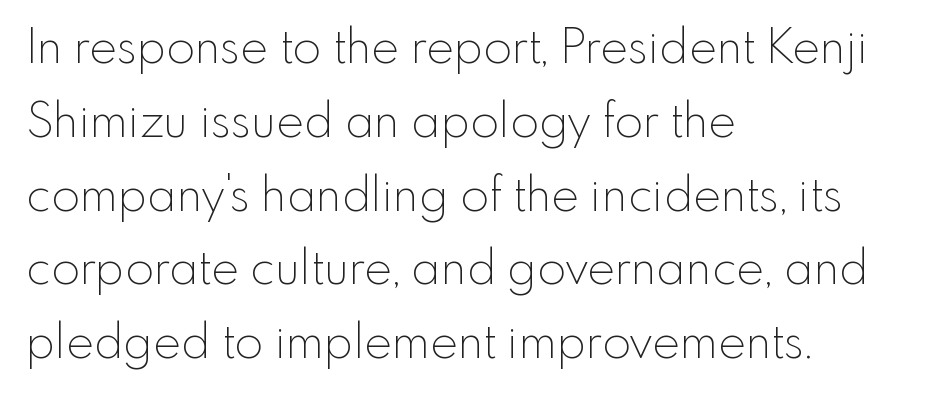
{"serif": "no", "italic": "no", "bold": "no", "weight": "thin", "width": "normal", "x_height": "small", "monospaced": "no", "underline": "no", "align": "left", "line_spacing": "normal", "line_spacing_ratio": 1.57, "letter_spacing": "normal", "letter_spacing_em": 0.0, "glyph_px": 47}
